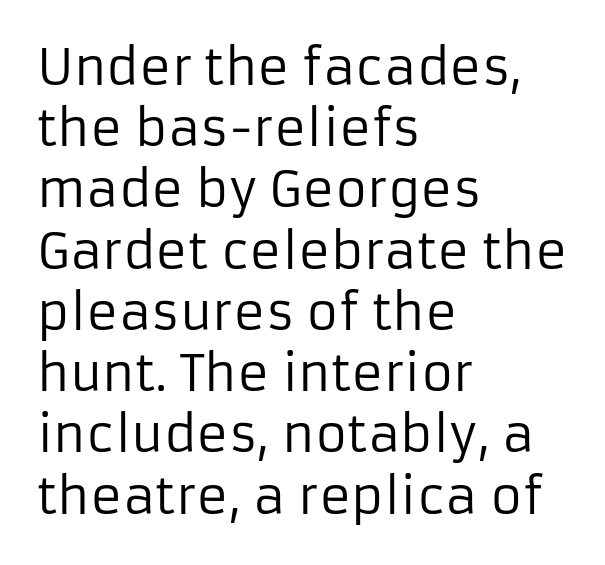
Horizontally, the lines are justified to the leading edge only. Serifs: no, the terminals of the letterforms are clean. The type sits square on the baseline with zero lean. The face used here is proportionally spaced, like ordinary book or web type. A light-to-regular cut is what we see here.
